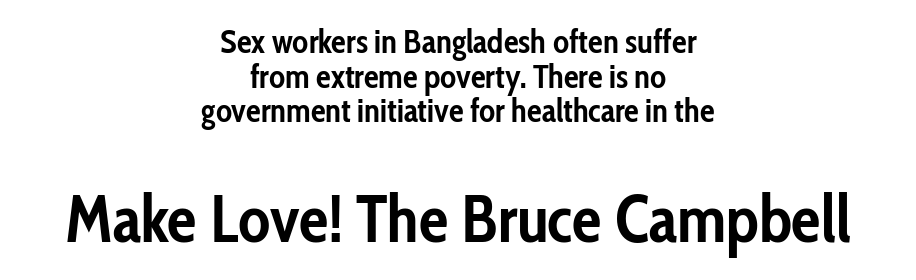
The image shows 66 px semibold, condensed sans-serif type, upright; set centered, tight line spacing (1.05x), normal letter spacing, not underlined; the second (bottom) block is 2.0x larger; low stroke contrast and a medium x-height.
